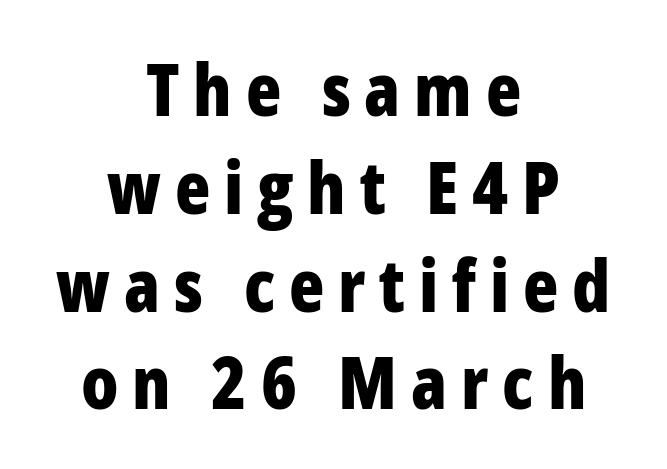
The image shows 73 px bold, condensed sans-serif type, upright; set centered, normal line spacing (1.34x), not underlined; low stroke contrast and a medium x-height.
